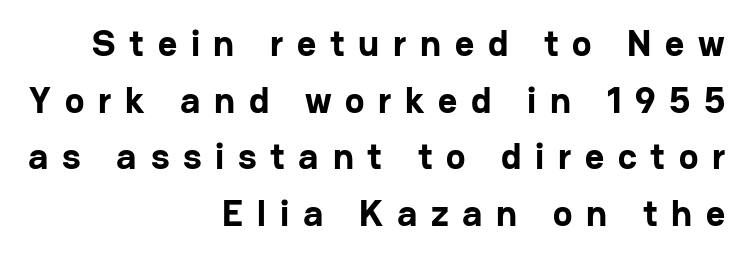
The image shows 37 px bold sans-serif type, upright; set right-aligned, normal line spacing (1.53x), unusually wide letter spacing (+0.37 em), not underlined; low stroke contrast and a medium x-height.
